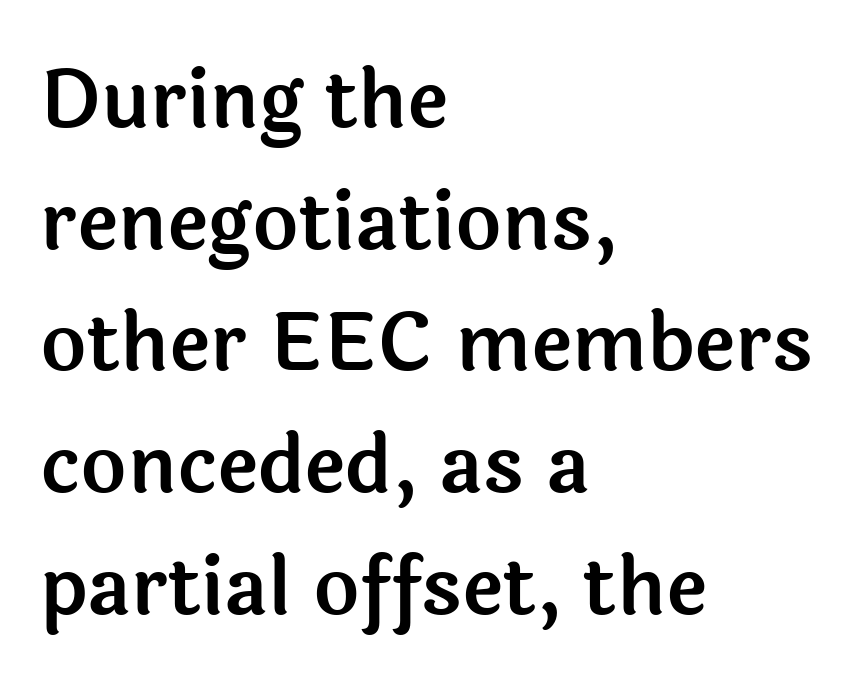
The image shows 79 px sans-serif type, upright; set left-aligned, normal line spacing (1.54x), normal letter spacing, not underlined; a medium x-height.
